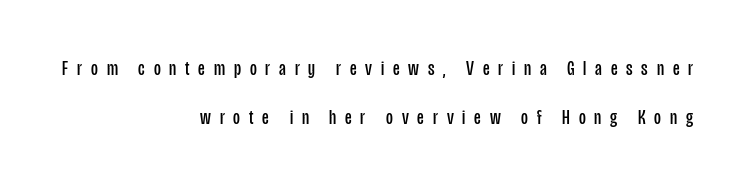
Q: Is the text bold? A: No.
Q: Is the text italic (slanted)? A: No, it is upright.
Q: Is the text underlined? A: No.
Q: How is the paragraph aligned? A: Right-aligned.
Q: Is the spacing between letters normal or unusually wide? A: Unusually wide.
Q: Is the spacing between lines tight, normal or loose? A: Loose.
